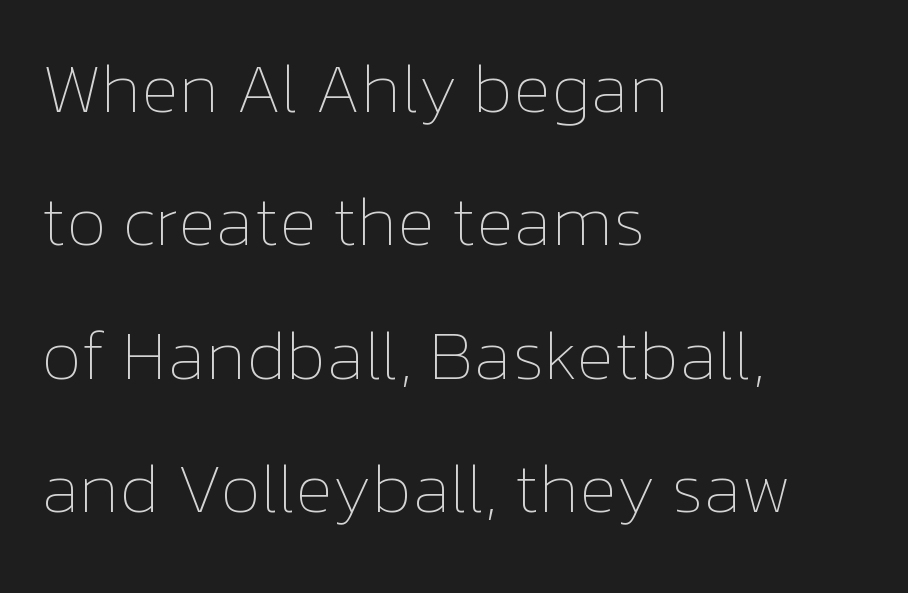
The image shows 71 px thin type, upright; set left-aligned, line spacing 1.88x, normal letter spacing, not underlined; low stroke contrast and a medium x-height.
